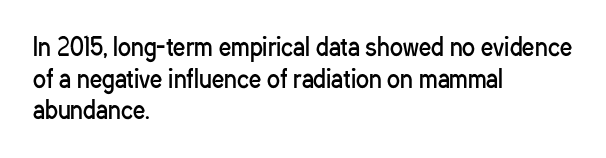
The image shows 24 px text type, upright; set left-aligned, normal line spacing (1.32x), normal letter spacing, not underlined.
